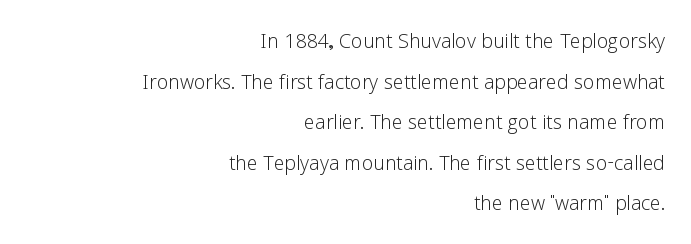
Q: Is the text bold? A: No.
Q: Is the text italic (slanted)? A: No, it is upright.
Q: Is the text underlined? A: No.
Q: How is the paragraph aligned? A: Right-aligned.
Q: Is the spacing between letters normal or unusually wide? A: Normal.
Q: Is the spacing between lines tight, normal or loose? A: Normal.
